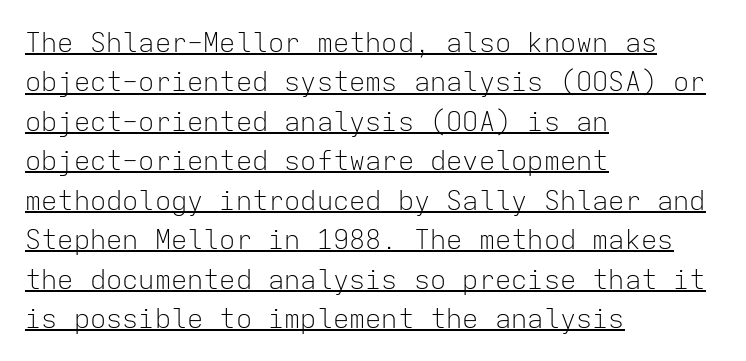
Q: Is the text bold? A: No.
Q: Is the text italic (slanted)? A: No, it is upright.
Q: Is the text underlined? A: Yes.
Q: How is the paragraph aligned? A: Left-aligned.
Q: Is the spacing between letters normal or unusually wide? A: Normal.
Q: Is the spacing between lines tight, normal or loose? A: Normal.
